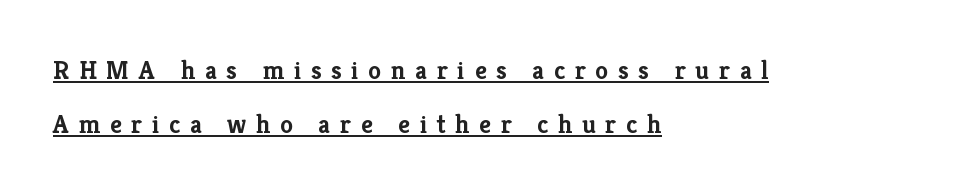
The image shows 26 px bold type, upright; set left-aligned, loose line spacing (2.08x), unusually wide letter spacing (+0.37 em), underlined.
